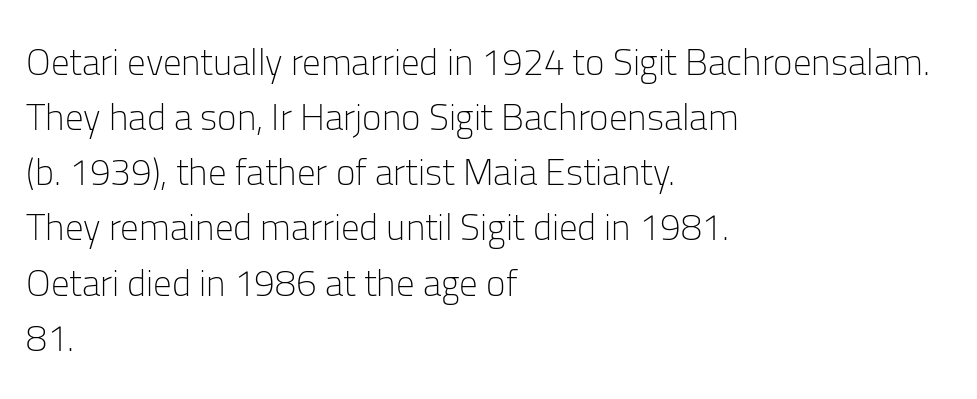
The image shows 37 px light sans-serif type, upright; set left-aligned, normal line spacing (1.49x), normal letter spacing, not underlined; low stroke contrast and a medium x-height.
